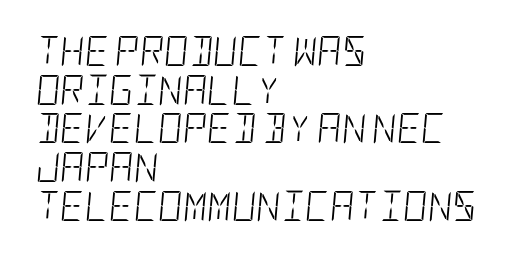
Q: Is the text bold? A: No.
Q: Is the text italic (slanted)? A: Yes, it leans right by about 5 degrees.
Q: Is the text underlined? A: No.
Q: How is the paragraph aligned? A: Left-aligned.
Q: Is the spacing between letters normal or unusually wide? A: Normal.
Q: Is the spacing between lines tight, normal or loose? A: Normal.
Q: Width (condensed, normal, or wide)? A: Condensed.
Q: Stroke contrast? A: Low.
Q: x-height? A: Large.
